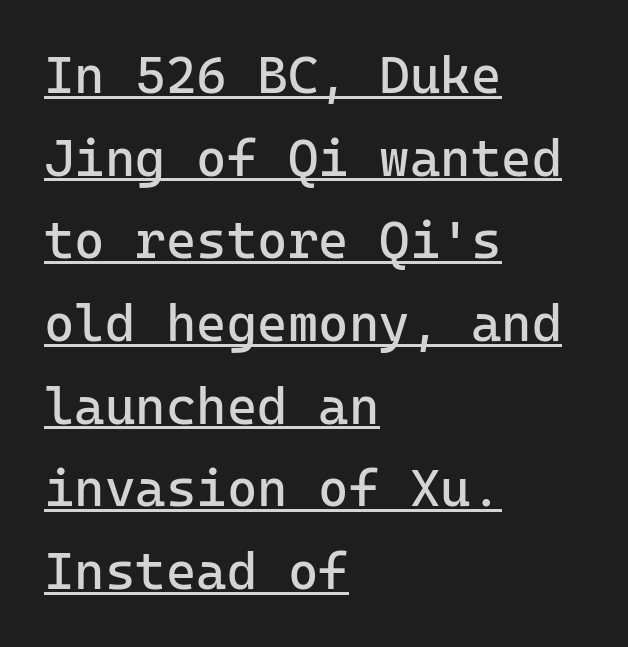
{"serif": "no", "italic": "no", "bold": "no", "weight": "regular", "width": "normal", "stroke_contrast": "low", "x_height": "medium", "underline": "yes", "align": "left", "line_spacing": "normal", "line_spacing_ratio": 1.59, "letter_spacing": "normal", "letter_spacing_em": 0.0, "glyph_px": 52}
